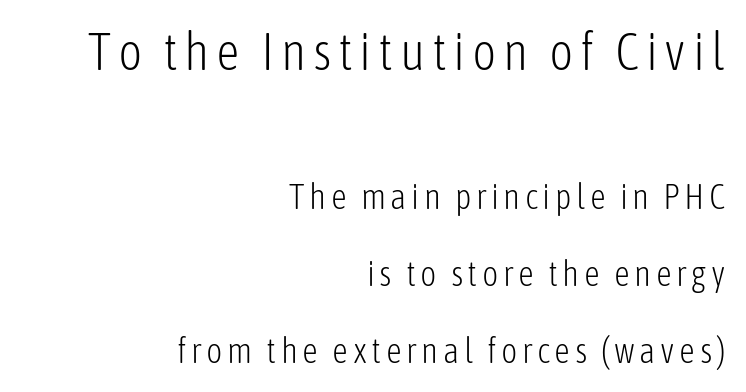
Q: Is the text bold? A: No.
Q: Is the text italic (slanted)? A: No, it is upright.
Q: Is the typeface a serif or a sans-serif typeface? A: Sans-serif.
Q: Is the text underlined? A: No.
Q: How is the paragraph aligned? A: Right-aligned.
Q: Is the spacing between lines tight, normal or loose? A: Loose.
Q: Which block of text is set in a larger size, the first (top) or the second (bottom)? A: The first (top) one.
Q: Width (condensed, normal, or wide)? A: Condensed.
Q: Stroke contrast? A: Low.
Q: x-height? A: Medium.
Q: Monospaced? A: No.
